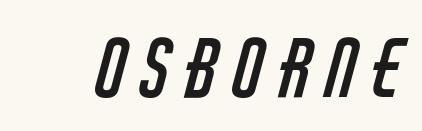
Each stroke keeps to a modest, everyday thickness or less. Nothing sits at the stroke ends, so this counts as sans-serif. Lines of text with bare space underneath. Note the varied advance widths — an 'i' is clearly narrower than an 'm'.
